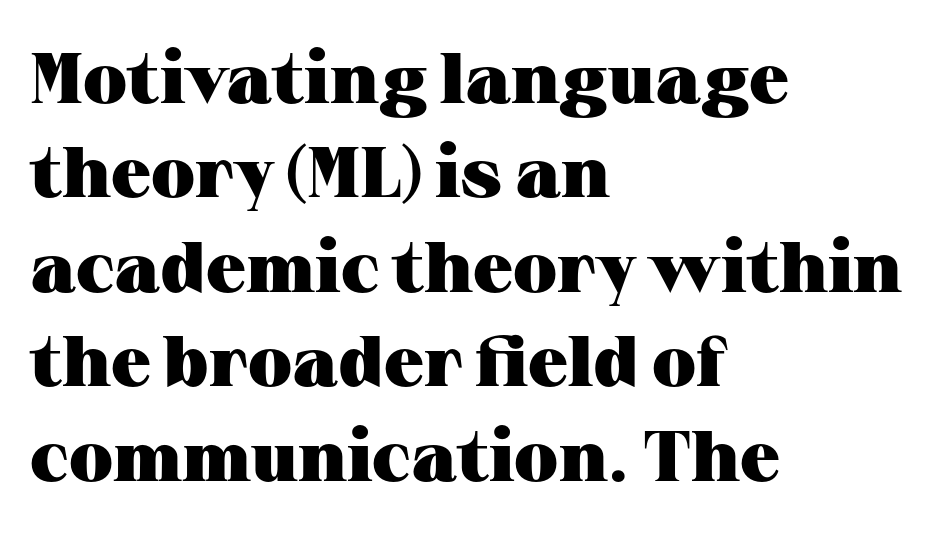
{"serif": "yes", "italic": "no", "bold": "yes", "weight": "heavy", "width": "wide", "stroke_contrast": "medium", "x_height": "medium", "monospaced": "no", "underline": "no", "align": "left", "line_spacing": "normal", "line_spacing_ratio": 1.33, "letter_spacing": "normal", "letter_spacing_em": 0.0, "glyph_px": 71}
